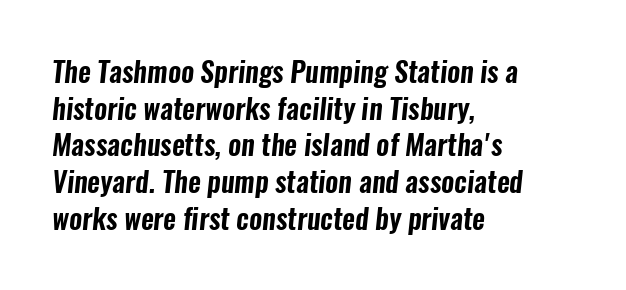
Type without underlining. Spacing verdict: proportional, widths tailored to each character. Default kerning and tracking; the words read as compact shapes. Alignment: flush left.
